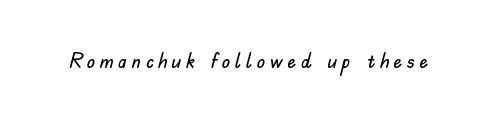
The strip under each line holds only bare page. The line texture is sparse and dotted thanks to wide tracking.
